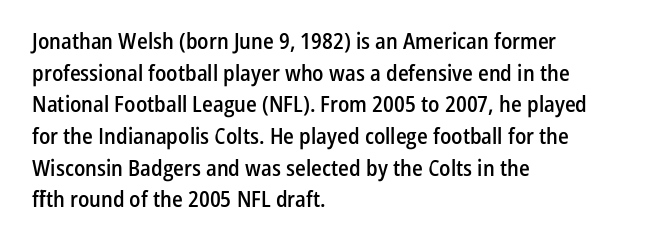
Q: Is the text bold? A: Semi-bold.
Q: Is the text italic (slanted)? A: No, it is upright.
Q: Is the text underlined? A: No.
Q: How is the paragraph aligned? A: Left-aligned.
Q: Is the spacing between letters normal or unusually wide? A: Normal.
Q: Is the spacing between lines tight, normal or loose? A: Normal.
